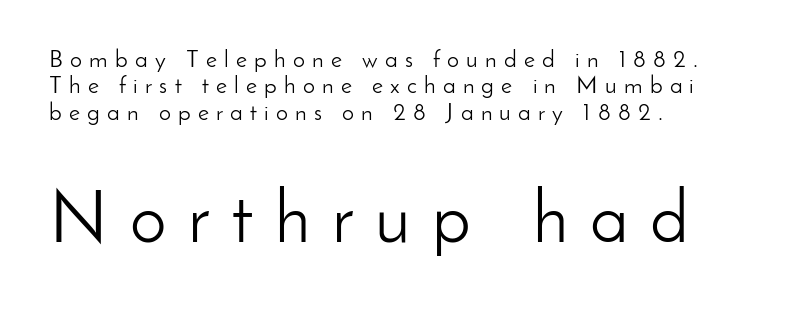
The image shows 73 px light sans-serif type, upright; set left-aligned, tight line spacing (1.1x), unusually wide letter spacing (+0.3 em), not underlined; the second (bottom) block is 3.04x larger; low stroke contrast and a small x-height.
